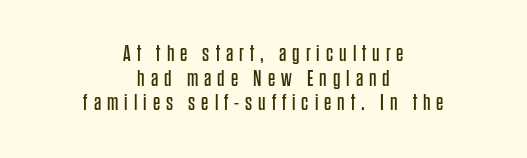
The image shows 23 px text type, upright; set centered, tight line spacing (1.07x), unusually wide letter spacing (+0.26 em), not underlined.
